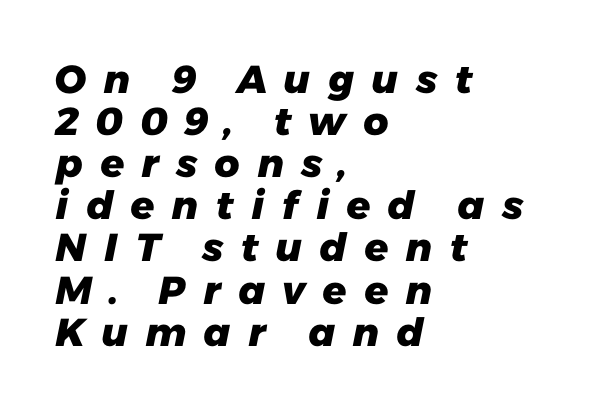
Unlike a traditional serif, this face leaves its strokes unadorned. The specimen omits any rule beneath the text block's lines. Line spacing here is tight. The rendering inserts visible extra space after every character.
